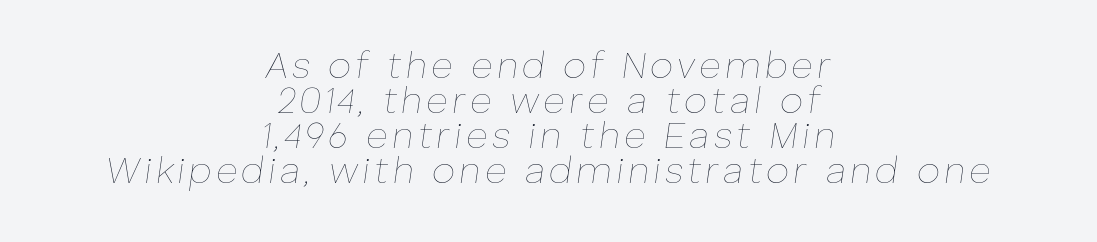
Typeset on center — no edge is straight. Do the characters align in a grid? No, the font is proportional. No heavy texture on the line: the type isn't bold. Each new line begins almost immediately beneath the previous one. Rule under the text: the space is simply empty. The whole block is typeset with a tilt.
